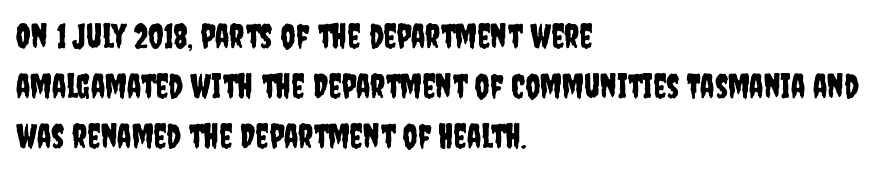
Q: Is the text italic (slanted)? A: No, it is upright.
Q: Is the typeface a serif or a sans-serif typeface? A: Sans-serif.
Q: Is the text underlined? A: No.
Q: How is the paragraph aligned? A: Left-aligned.
Q: Is the spacing between letters normal or unusually wide? A: Normal.
Q: Is the spacing between lines tight, normal or loose? A: Normal.
Q: Width (condensed, normal, or wide)? A: Condensed.
Q: Stroke contrast? A: Low.
Q: x-height? A: Large.
Q: Monospaced? A: No.
